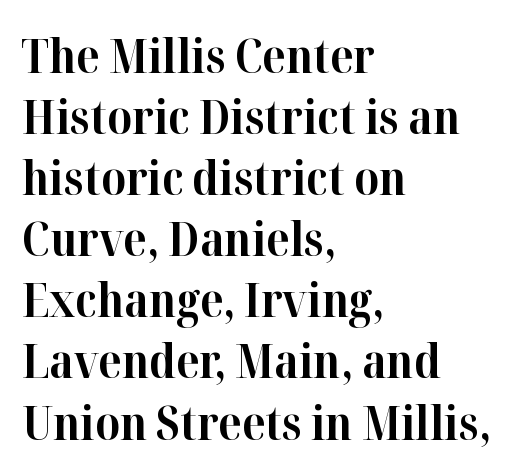
The typesetting leans heavy: a genuine bold. Looks like regular typesetting: each glyph gets only the width it needs. Standard letterfit; no display-style spreading of the glyphs. Small tapered or slab feet sit at the stroke ends, so this counts as serif. Plain, unruled lines of type.
